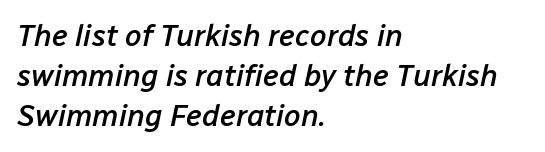
Descenders hang freely into open space. Compared with a centered layout, this one pins lines to the left instead. Note the varied advance widths — an 'i' is clearly narrower than an 'm'. Strokes here are thickened, but only to semibold level.
